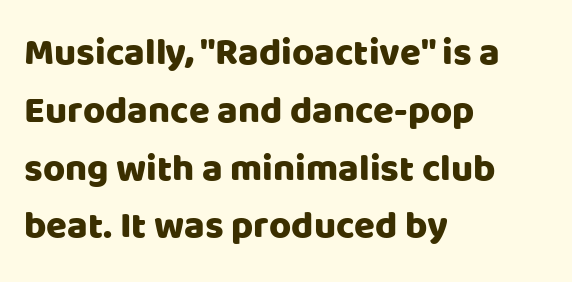
{"serif": "no", "italic": "no", "width": "normal", "stroke_contrast": "low", "x_height": "large", "monospaced": "no", "underline": "no", "align": "left", "line_spacing": "normal", "line_spacing_ratio": 1.52, "letter_spacing": "normal", "letter_spacing_em": 0.0, "glyph_px": 38}
